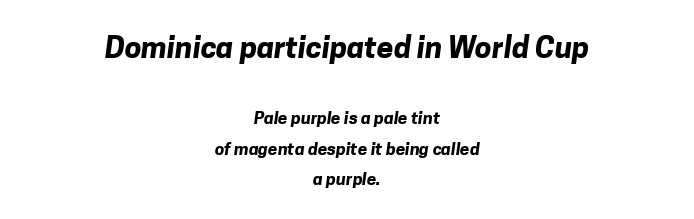
Q: Is the text bold? A: Yes.
Q: Is the typeface a serif or a sans-serif typeface? A: Sans-serif.
Q: Is the text underlined? A: No.
Q: How is the paragraph aligned? A: Centered.
Q: Is the spacing between letters normal or unusually wide? A: Normal.
Q: Which block of text is set in a larger size, the first (top) or the second (bottom)? A: The first (top) one.
Q: Width (condensed, normal, or wide)? A: Normal.
Q: Stroke contrast? A: Low.
Q: x-height? A: Medium.
Q: Monospaced? A: No.
